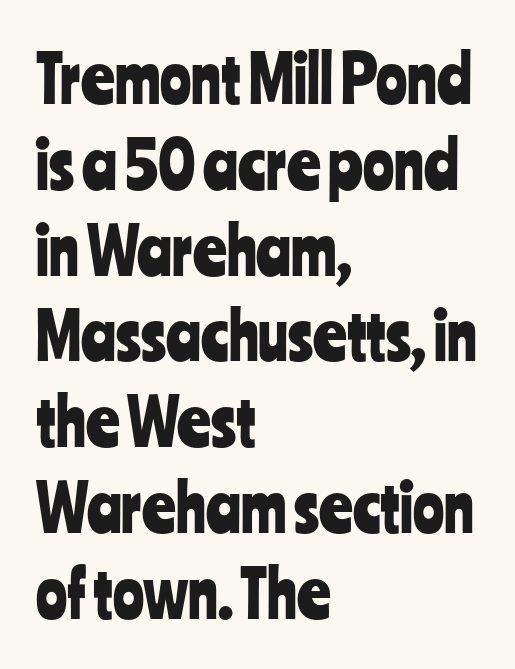
Q: Is the text italic (slanted)? A: No, it is upright.
Q: Is the typeface a serif or a sans-serif typeface? A: Sans-serif.
Q: Is the text underlined? A: No.
Q: How is the paragraph aligned? A: Left-aligned.
Q: Is the spacing between letters normal or unusually wide? A: Normal.
Q: Is the spacing between lines tight, normal or loose? A: Normal.
Q: Width (condensed, normal, or wide)? A: Condensed.
Q: Stroke contrast? A: Low.
Q: x-height? A: Medium.
Q: Monospaced? A: No.
